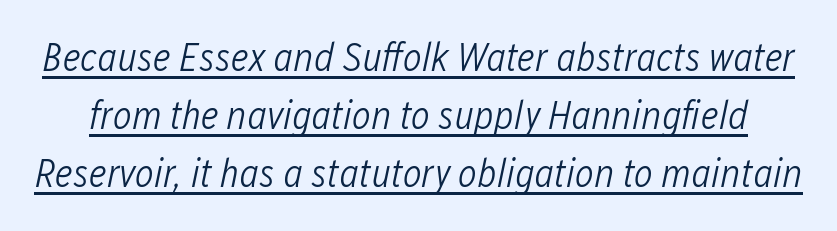
The image shows 40 px light, condensed type, italic (leaning right); set normal line spacing (1.45x), normal letter spacing, underlined; low stroke contrast and a medium x-height.
